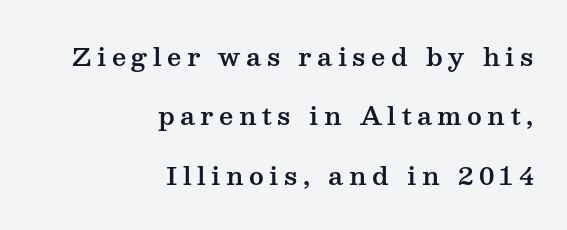
The image shows 25 px text type, upright; set right-aligned, loose line spacing (2.38x), unusually wide letter spacing (+0.22 em), not underlined.
